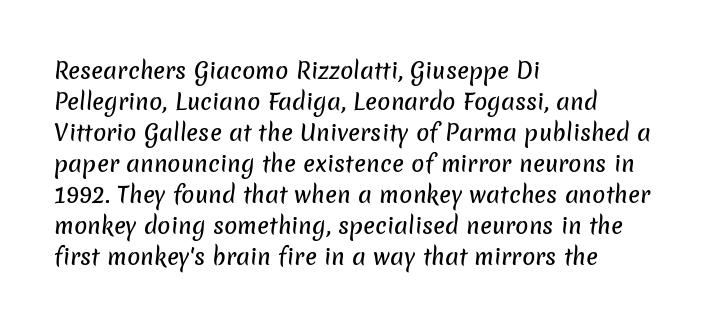
The image shows 22 px text type; set left-aligned, normal line spacing (1.41x), normal letter spacing, not underlined.
